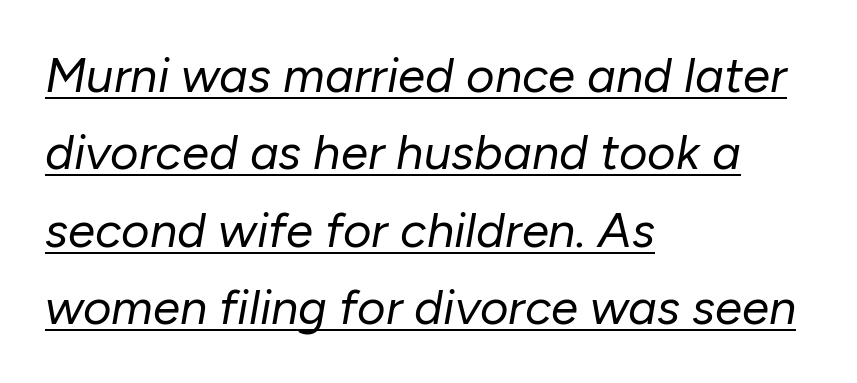
The image shows 49 px regular-weight type, italic (leaning right); set left-aligned, normal line spacing (1.58x), normal letter spacing, underlined; low stroke contrast and a medium x-height.
